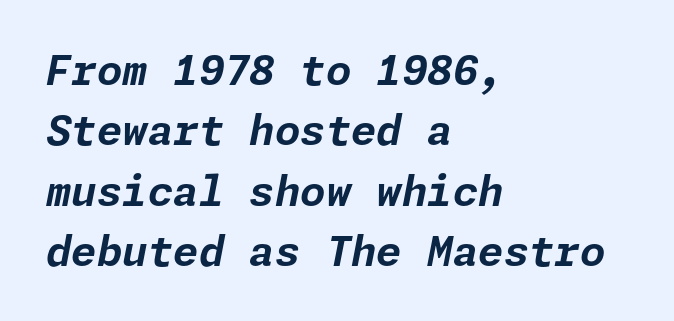
The image shows 41 px bold type, italic (leaning right); set left-aligned, normal line spacing (1.47x), normal letter spacing, not underlined; low stroke contrast and a medium x-height.
